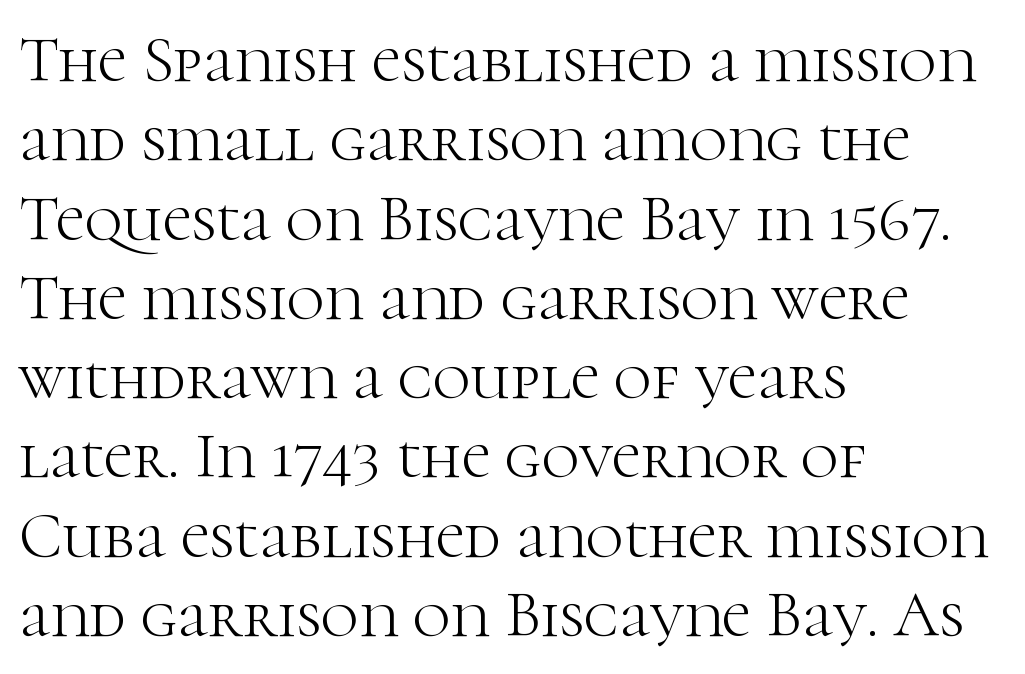
Q: Is the text bold? A: No.
Q: Is the text italic (slanted)? A: No, it is upright.
Q: Is the typeface a serif or a sans-serif typeface? A: Serif.
Q: Is the text underlined? A: No.
Q: How is the paragraph aligned? A: Left-aligned.
Q: Is the spacing between letters normal or unusually wide? A: Normal.
Q: Width (condensed, normal, or wide)? A: Normal.
Q: Stroke contrast? A: High.
Q: x-height? A: Medium.
Q: Monospaced? A: No.
